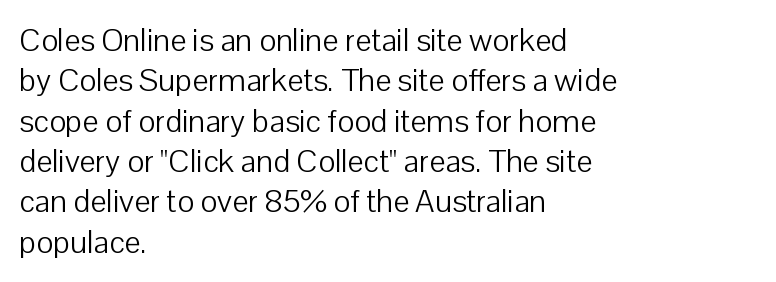
The image shows 32 px light sans-serif type, upright; set left-aligned, normal line spacing (1.26x), normal letter spacing, not underlined; low stroke contrast and a medium x-height.
